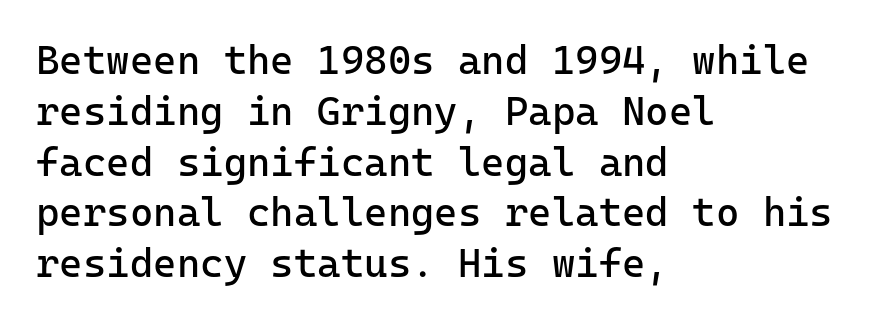
Q: Is the text bold? A: No.
Q: Is the text italic (slanted)? A: No, it is upright.
Q: Is the typeface a serif or a sans-serif typeface? A: Sans-serif.
Q: Is the text underlined? A: No.
Q: How is the paragraph aligned? A: Left-aligned.
Q: Is the spacing between letters normal or unusually wide? A: Normal.
Q: Is the spacing between lines tight, normal or loose? A: Normal.
Q: Width (condensed, normal, or wide)? A: Normal.
Q: Stroke contrast? A: Low.
Q: x-height? A: Medium.
Q: Monospaced? A: Yes.
